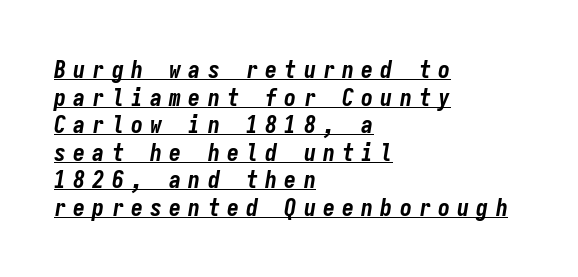
Rendered with sloped, italic letterforms. Does extra space separate the letters? Yes, quite a lot of it. Each line of the rendering has a horizontal stroke beneath the glyphs. Interline gaps are noticeably narrow in this sample. How heavy is the stroke? Heavy — this is a bold.
